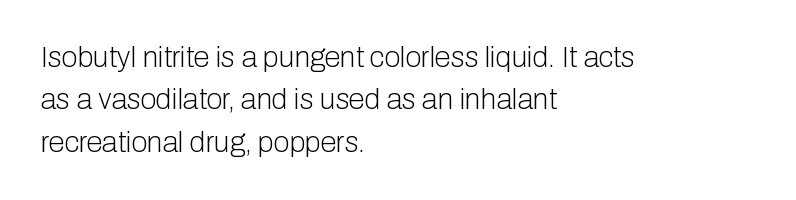
Q: Is the text bold? A: No.
Q: Is the text italic (slanted)? A: No, it is upright.
Q: Is the typeface a serif or a sans-serif typeface? A: Sans-serif.
Q: Is the text underlined? A: No.
Q: How is the paragraph aligned? A: Left-aligned.
Q: Is the spacing between letters normal or unusually wide? A: Normal.
Q: Is the spacing between lines tight, normal or loose? A: Normal.
Q: Width (condensed, normal, or wide)? A: Normal.
Q: Stroke contrast? A: Low.
Q: x-height? A: Medium.
Q: Monospaced? A: No.
